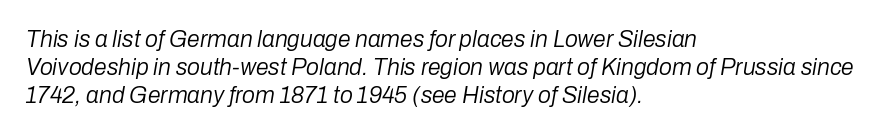
The image shows 23 px text type, italic (leaning right); set left-aligned, line spacing 1.22x, normal letter spacing, not underlined.
